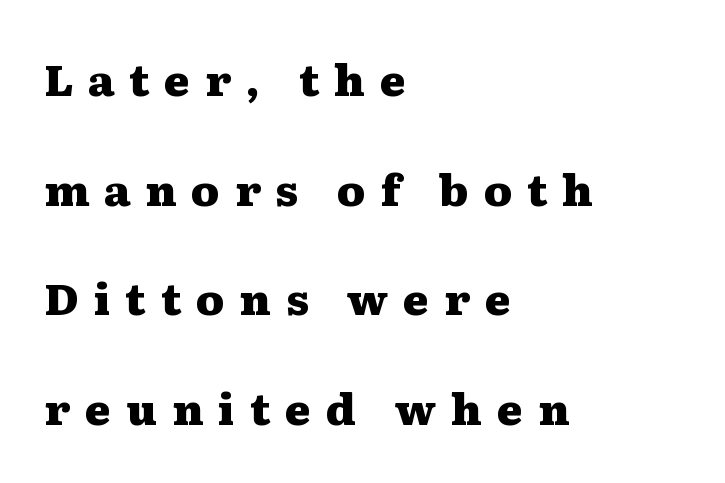
Q: Is the text bold? A: Yes.
Q: Is the text italic (slanted)? A: No, it is upright.
Q: Is the typeface a serif or a sans-serif typeface? A: Serif.
Q: Is the text underlined? A: No.
Q: How is the paragraph aligned? A: Left-aligned.
Q: Is the spacing between letters normal or unusually wide? A: Unusually wide.
Q: Is the spacing between lines tight, normal or loose? A: Loose.
Q: Width (condensed, normal, or wide)? A: Wide.
Q: Stroke contrast? A: Medium.
Q: x-height? A: Medium.
Q: Monospaced? A: No.
